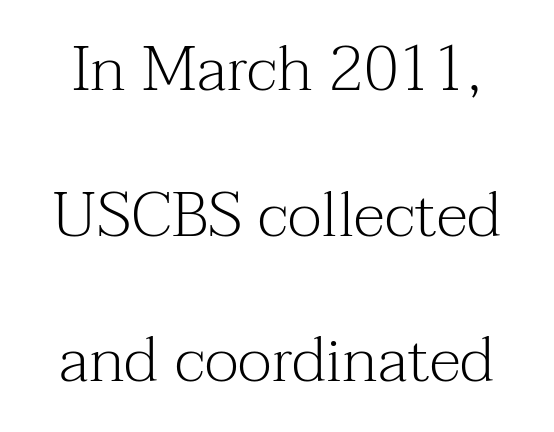
Clear beneath every line of the passage. Here the designer chose a conventional face with non-uniform glyph widths. Type style note: has serifs. Italic? Not at all — the glyphs are vertical. Reading down the column, the eye jumps a long way to each next line.
